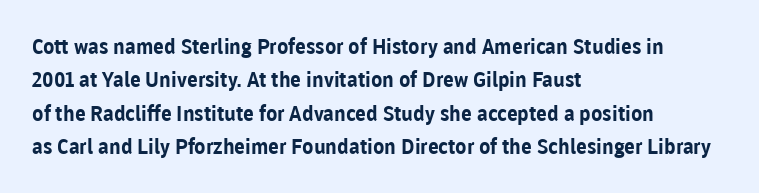
Q: Is the text bold? A: Yes.
Q: Is the text italic (slanted)? A: No, it is upright.
Q: Is the text underlined? A: No.
Q: How is the paragraph aligned? A: Left-aligned.
Q: Is the spacing between letters normal or unusually wide? A: Normal.
Q: Is the spacing between lines tight, normal or loose? A: Normal.
